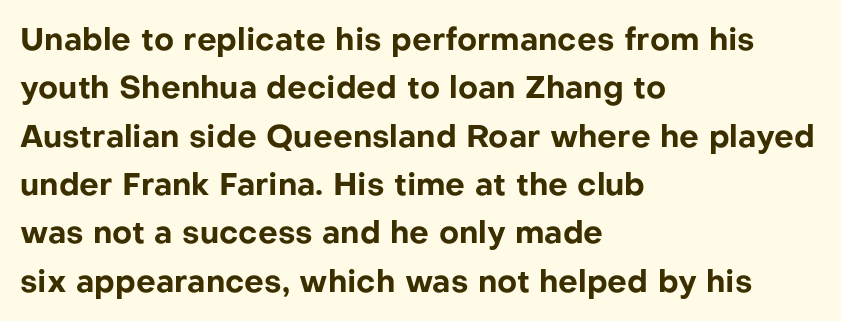
Is this a sans? Yes — the strokes have no serifs. Which margin do the lines hug? The left one — the right edge is uneven. Look at the tracking — it's just the regular setting, nothing added. Has an underline been added? It has not. Each glyph is drawn with heavy, bold strokes. Tall strokes in this sample are plumb rather than angled.
